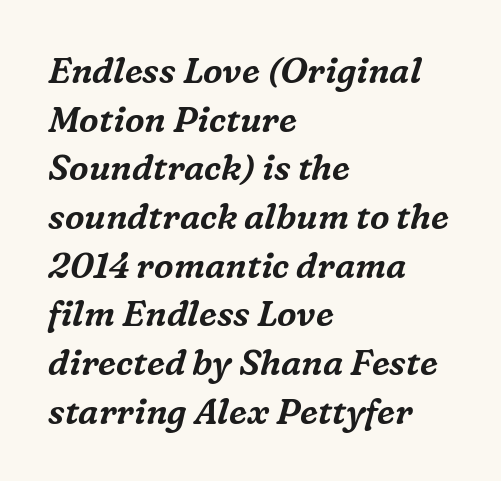
{"serif": "yes", "italic": "yes", "lean": "right", "slant_degrees": 16, "width": "normal", "stroke_contrast": "medium", "x_height": "medium", "monospaced": "no", "underline": "no", "align": "left", "line_spacing": "normal", "line_spacing_ratio": 1.39, "letter_spacing": "normal", "letter_spacing_em": 0.0, "glyph_px": 35}
